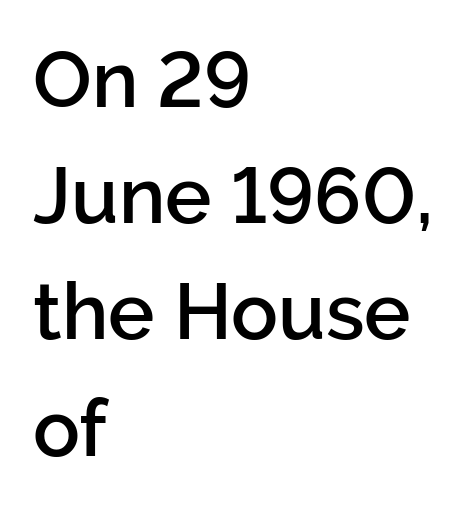
Q: Is the text bold? A: Semi-bold.
Q: Is the text italic (slanted)? A: No, it is upright.
Q: Is the typeface a serif or a sans-serif typeface? A: Sans-serif.
Q: Is the text underlined? A: No.
Q: How is the paragraph aligned? A: Left-aligned.
Q: Is the spacing between letters normal or unusually wide? A: Normal.
Q: Is the spacing between lines tight, normal or loose? A: Normal.
Q: Width (condensed, normal, or wide)? A: Normal.
Q: Stroke contrast? A: Low.
Q: x-height? A: Medium.
Q: Monospaced? A: No.
